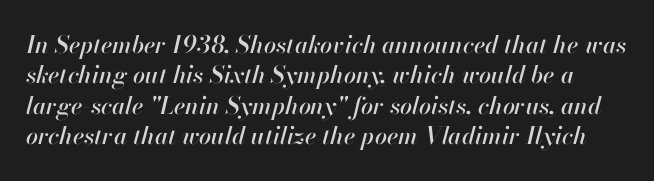
Q: Is the text italic (slanted)? A: Yes, it leans right by about 13 degrees.
Q: Is the text underlined? A: No.
Q: Is the spacing between letters normal or unusually wide? A: Normal.
Q: Is the spacing between lines tight, normal or loose? A: Normal.
